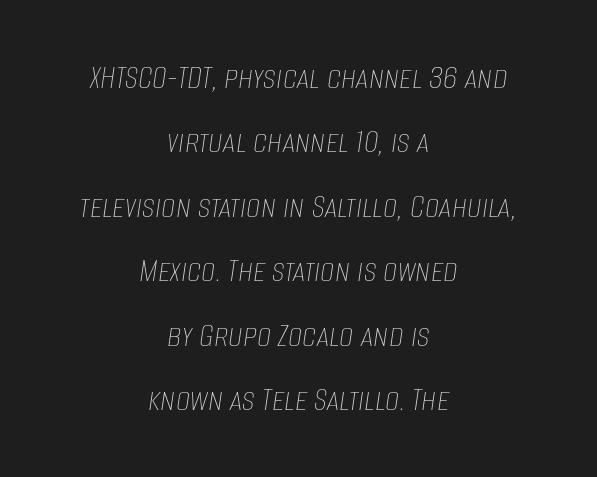
If you drew a line through each stem, it would be angled. Glance below the letters and you will spot only blank space. The rendering keeps characters at their native spacing. Here the designer chose a conventional face with non-uniform glyph widths. Stem width sits at or under what a default text font uses. Alignment: centered.
